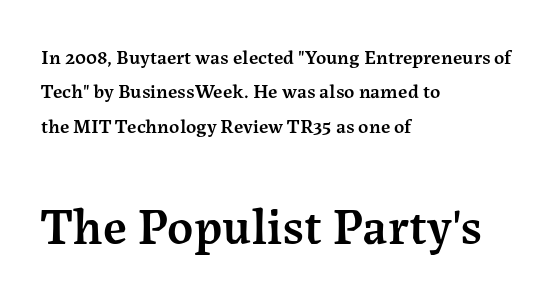
Q: Is the text bold? A: Semi-bold.
Q: Is the text italic (slanted)? A: No, it is upright.
Q: Is the typeface a serif or a sans-serif typeface? A: Serif.
Q: Is the text underlined? A: No.
Q: How is the paragraph aligned? A: Left-aligned.
Q: Is the spacing between letters normal or unusually wide? A: Normal.
Q: Which block of text is set in a larger size, the first (top) or the second (bottom)? A: The second (bottom) one.
Q: Width (condensed, normal, or wide)? A: Normal.
Q: Stroke contrast? A: Medium.
Q: x-height? A: Medium.
Q: Monospaced? A: No.
